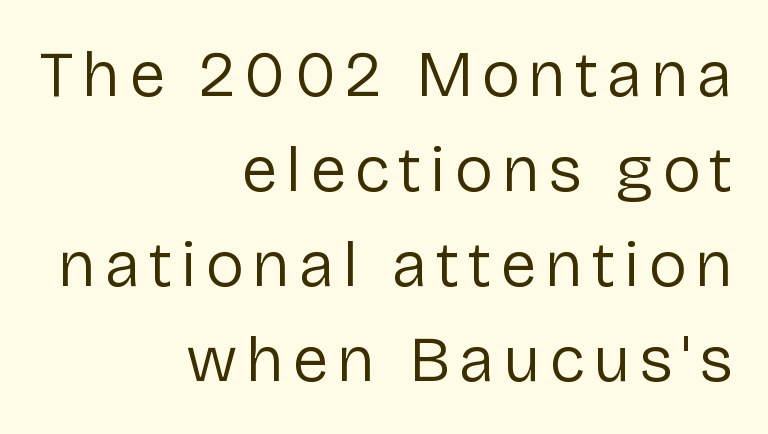
Q: Is the text bold? A: No.
Q: Is the text italic (slanted)? A: No, it is upright.
Q: Is the typeface a serif or a sans-serif typeface? A: Sans-serif.
Q: Is the text underlined? A: No.
Q: How is the paragraph aligned? A: Right-aligned.
Q: Is the spacing between lines tight, normal or loose? A: Normal.
Q: Width (condensed, normal, or wide)? A: Normal.
Q: Stroke contrast? A: Low.
Q: x-height? A: Medium.
Q: Monospaced? A: No.
